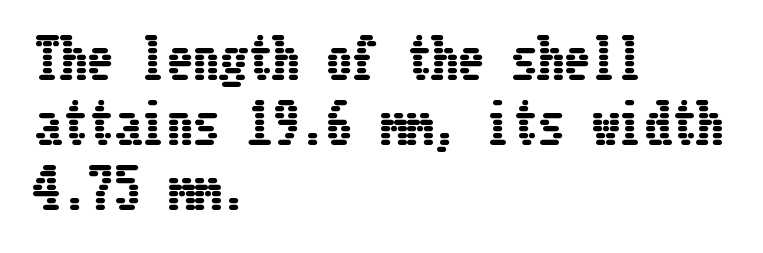
{"italic": "no", "width": "condensed", "stroke_contrast": "low", "x_height": "medium", "underline": "no", "align": "left", "line_spacing_ratio": 1.23, "letter_spacing": "normal", "letter_spacing_em": 0.0, "glyph_px": 53}
